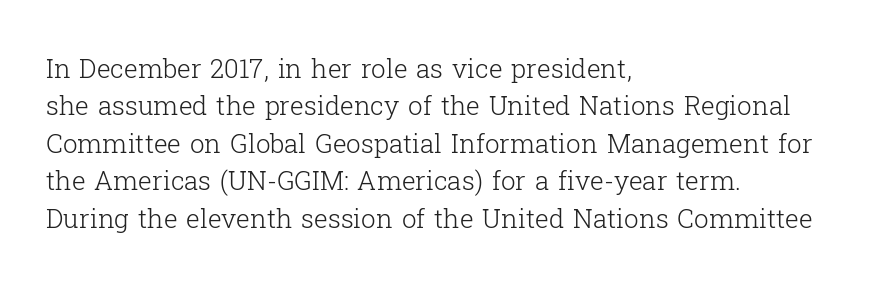
{"italic": "no", "bold": "no", "underline": "no", "align": "left", "line_spacing": "normal", "line_spacing_ratio": 1.44, "letter_spacing": "normal", "letter_spacing_em": 0.0, "glyph_px": 26}
